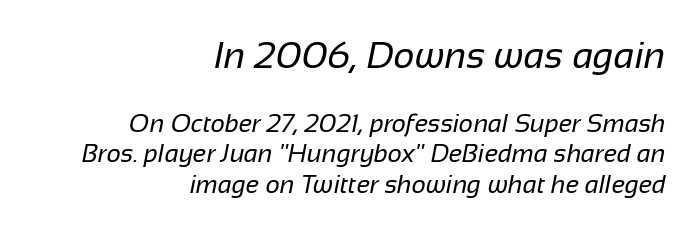
Q: Is the text bold? A: No.
Q: Is the typeface a serif or a sans-serif typeface? A: Sans-serif.
Q: Is the text underlined? A: No.
Q: How is the paragraph aligned? A: Right-aligned.
Q: Is the spacing between letters normal or unusually wide? A: Normal.
Q: Which block of text is set in a larger size, the first (top) or the second (bottom)? A: The first (top) one.
Q: Width (condensed, normal, or wide)? A: Normal.
Q: Stroke contrast? A: Low.
Q: x-height? A: Medium.
Q: Monospaced? A: No.
